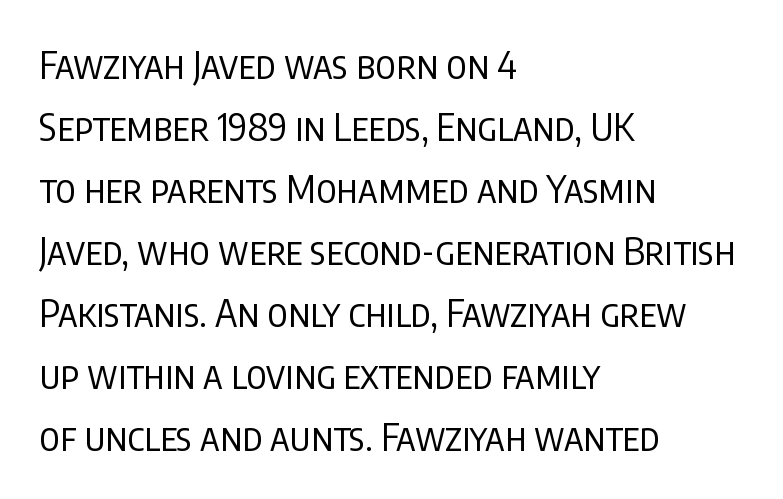
A light-to-regular cut is what we see here. Is there any slant? The stems are plumb. Think of a printed novel: that variable character pitch is what you see here. What kind of face is this? One without serifs — a sans. The designer left line spacing at the default. One-word summary of the alignment: left.
